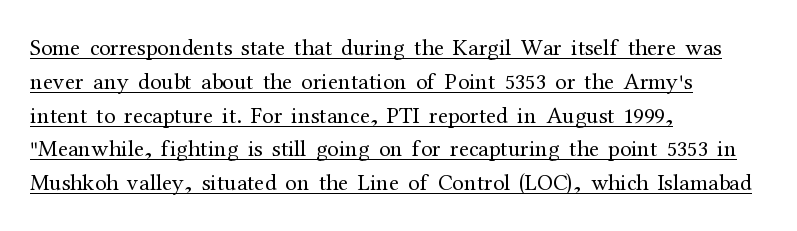
Q: Is the text bold? A: No.
Q: Is the text italic (slanted)? A: No, it is upright.
Q: Is the text underlined? A: Yes.
Q: How is the paragraph aligned? A: Left-aligned.
Q: Is the spacing between letters normal or unusually wide? A: Normal.
Q: Is the spacing between lines tight, normal or loose? A: Normal.
